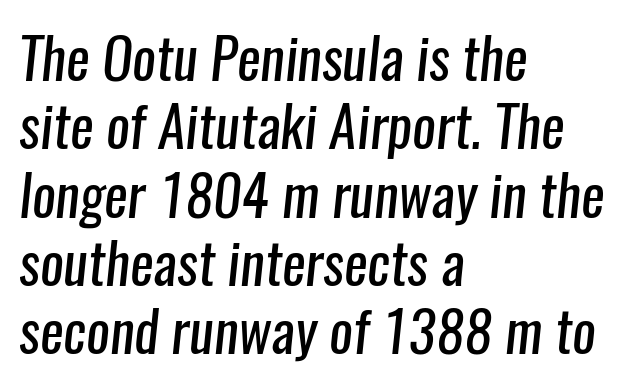
The image shows 56 px regular-weight, condensed sans-serif type; set left-aligned, line spacing 1.22x, normal letter spacing, not underlined; low stroke contrast and a medium x-height.
